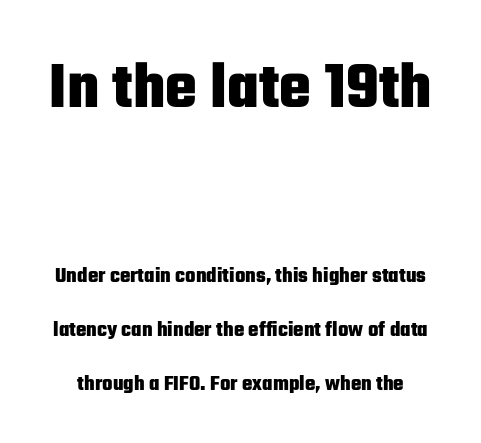
Q: Is the text bold? A: Yes.
Q: Is the text italic (slanted)? A: No, it is upright.
Q: Is the typeface a serif or a sans-serif typeface? A: Sans-serif.
Q: Is the text underlined? A: No.
Q: Is the spacing between letters normal or unusually wide? A: Normal.
Q: Is the spacing between lines tight, normal or loose? A: Loose.
Q: Which block of text is set in a larger size, the first (top) or the second (bottom)? A: The first (top) one.
Q: Width (condensed, normal, or wide)? A: Condensed.
Q: Stroke contrast? A: Low.
Q: x-height? A: Medium.
Q: Monospaced? A: No.
